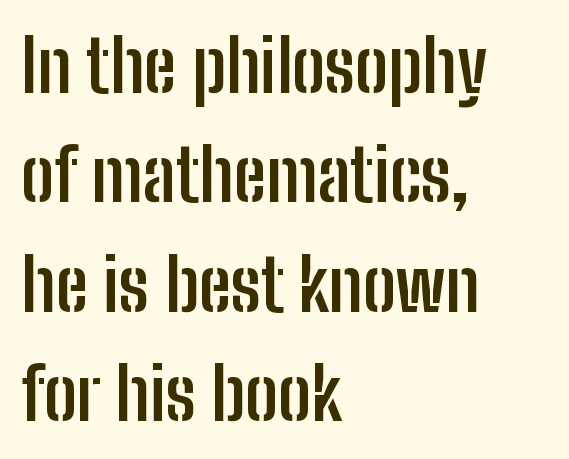
Q: Is the text bold? A: Yes.
Q: Is the text italic (slanted)? A: No, it is upright.
Q: Is the typeface a serif or a sans-serif typeface? A: Sans-serif.
Q: Is the text underlined? A: No.
Q: How is the paragraph aligned? A: Left-aligned.
Q: Is the spacing between letters normal or unusually wide? A: Normal.
Q: Is the spacing between lines tight, normal or loose? A: Normal.
Q: Width (condensed, normal, or wide)? A: Condensed.
Q: Stroke contrast? A: Low.
Q: x-height? A: Medium.
Q: Monospaced? A: No.
